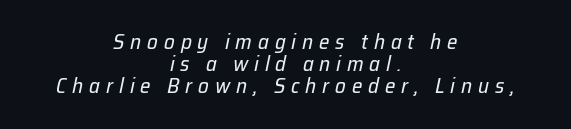
This rendering widens character spacing well past its baseline value. Observe the lean: these are italic letterforms. Line spacing here is tight. Notice how the passage keeps no hard edge, just a central spine. The string is rendered with underlining switched off.
